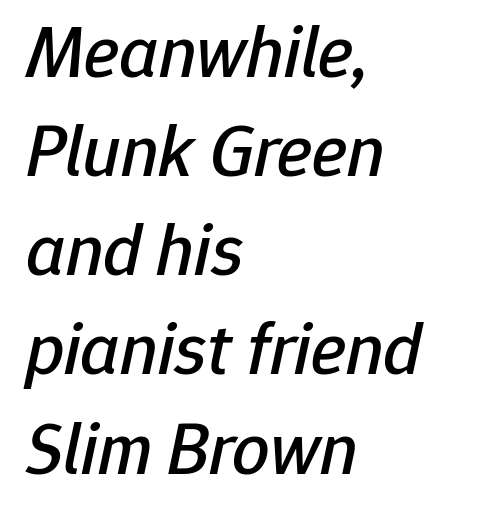
{"italic": "yes", "lean": "right", "slant_degrees": 12, "width": "normal", "stroke_contrast": "low", "x_height": "medium", "monospaced": "no", "underline": "no", "align": "left", "line_spacing": "normal", "line_spacing_ratio": 1.34, "letter_spacing": "normal", "letter_spacing_em": 0.0, "glyph_px": 74}
